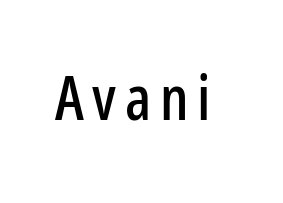
Q: Is the text italic (slanted)? A: No, it is upright.
Q: Is the typeface a serif or a sans-serif typeface? A: Sans-serif.
Q: Is the text underlined? A: No.
Q: Width (condensed, normal, or wide)? A: Condensed.
Q: Stroke contrast? A: Low.
Q: x-height? A: Medium.
Q: Monospaced? A: No.
